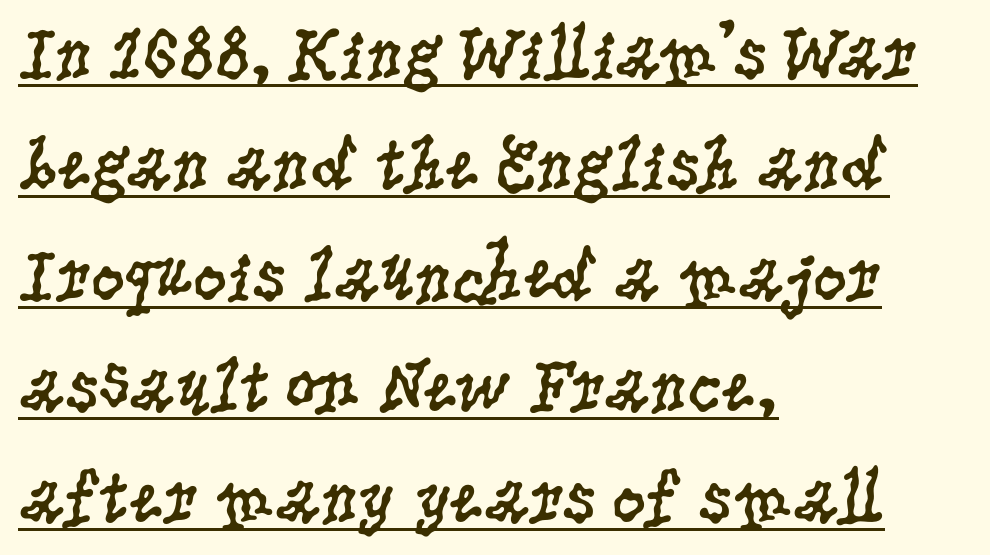
The image shows 75 px regular-weight, condensed serif type; set left-aligned, normal line spacing (1.48x), normal letter spacing, underlined; low stroke contrast and a large x-height.
